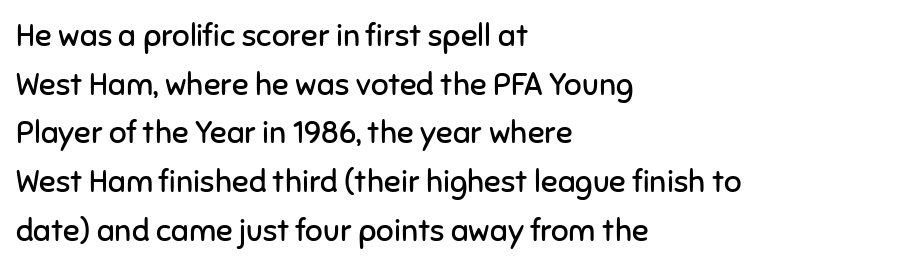
Compared with a typical body face, this is equally light or lighter still. Teacher's note: observe the even left margin — that is flush-left alignment. Is this a fixed-width face? No — the glyphs have proportional, varying widths. The letters stand straight up with perfectly vertical stems. This sample uses plain, unmodified letter spacing.
